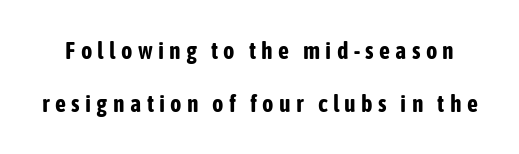
Q: Is the text bold? A: Yes.
Q: Is the text italic (slanted)? A: No, it is upright.
Q: Is the text underlined? A: No.
Q: Is the spacing between letters normal or unusually wide? A: Unusually wide.
Q: Is the spacing between lines tight, normal or loose? A: Loose.
